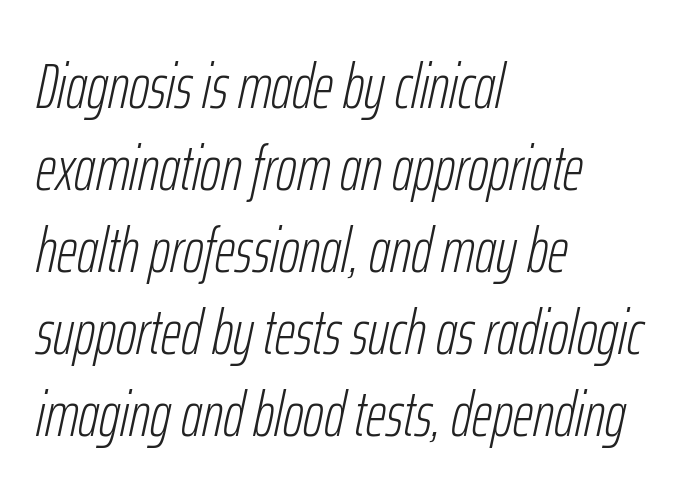
One glance says typical: line gaps are just what's usual. Ink coverage per letter is moderate at most. Each letter keeps its own natural width here, so spacing adapts to shape. You can tell it's italic because the verticals aren't actually vertical.
